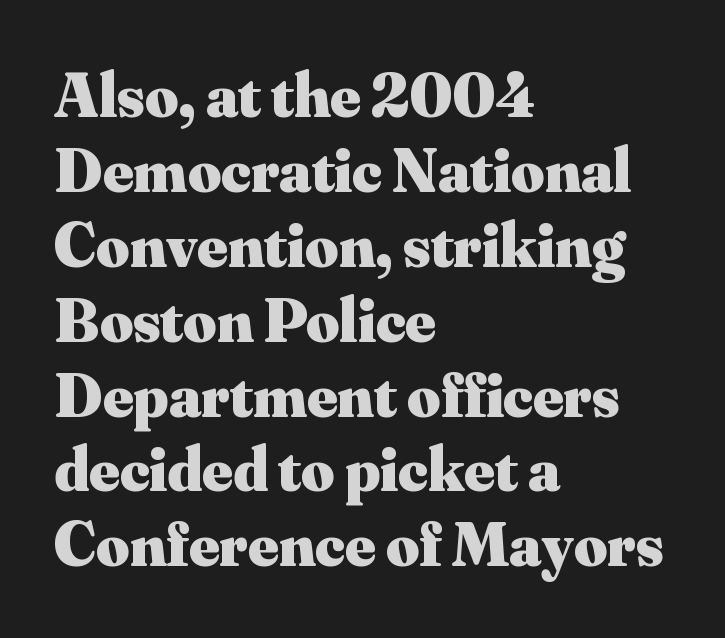
Character widths vary here, with narrow letters taking less room than wide ones. The type sits square on the baseline with zero lean. Students, this is bold: see how much ink each stroke carries. The glyphs are unaccompanied by any horizontal stroke below them. Nobody touched the tracking dial on this one. The type family on display is of the serif kind.
